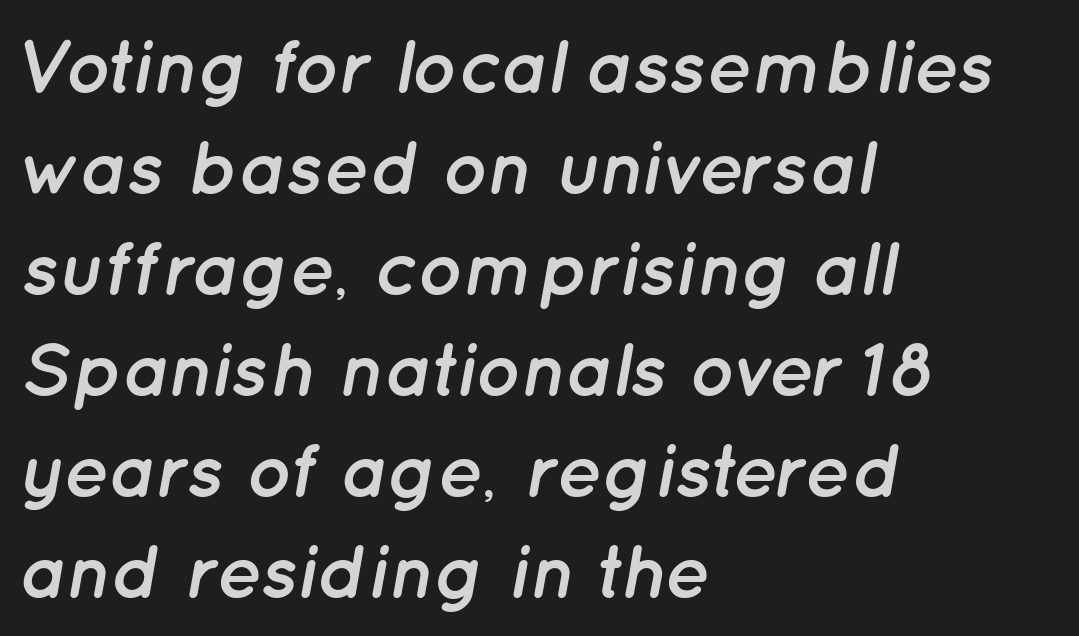
The image shows 76 px semibold type, italic (leaning right); set left-aligned, normal line spacing (1.33x), normal letter spacing, not underlined; low stroke contrast and a medium x-height.
